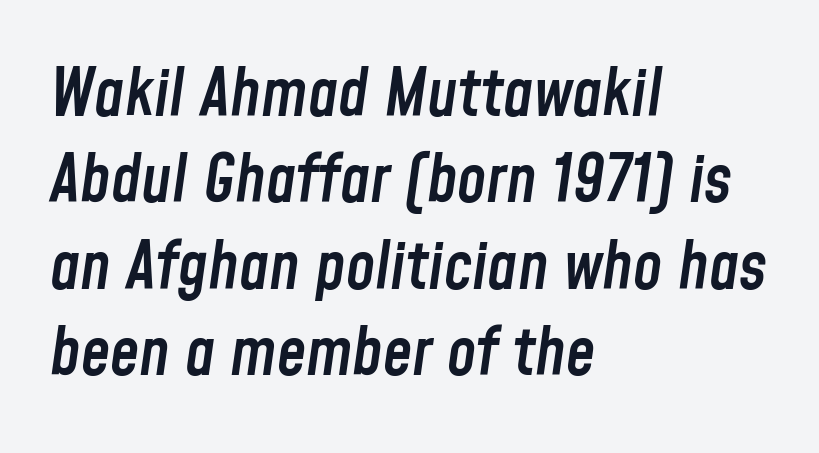
Each glyph is drawn with semibold strokes, heavier than normal yet not fully bold. The lines in this sample share a left origin and differ only in where they stop. The glyphs look as if they've been sheared to an angle. Short note: letters normally spaced. The zone under the glyphs is completely vacant.
